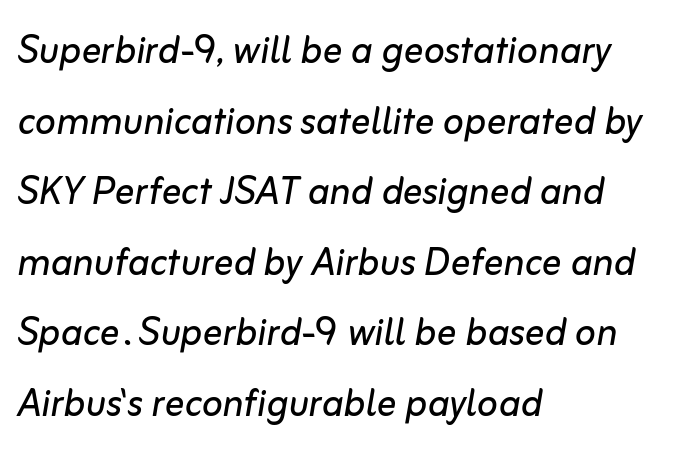
{"italic": "yes", "lean": "right", "slant_degrees": 10, "bold": "no", "weight": "regular", "width": "normal", "stroke_contrast": "low", "x_height": "medium", "monospaced": "no", "underline": "no", "align": "left", "line_spacing": "normal", "line_spacing_ratio": 1.44, "letter_spacing": "normal", "letter_spacing_em": 0.0, "glyph_px": 49}
